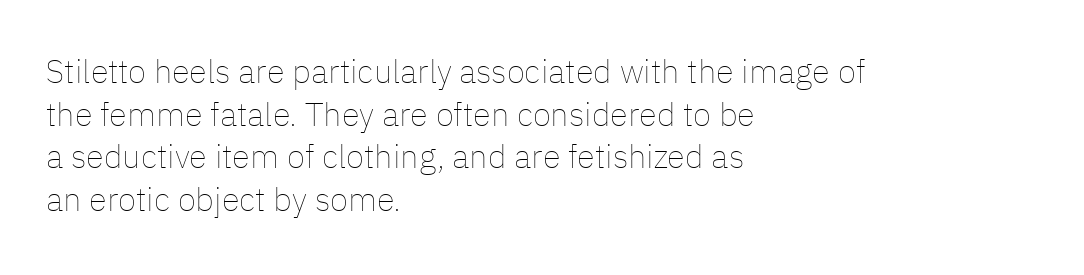
The image shows 33 px thin type, upright; set left-aligned, normal line spacing (1.29x), normal letter spacing, not underlined; low stroke contrast and a medium x-height.
